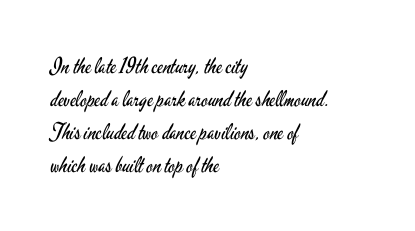
In terms of leading, this rendering sits right in the middle. Stems here are at most as thick as an everyday book face. Letter spacing: default.
